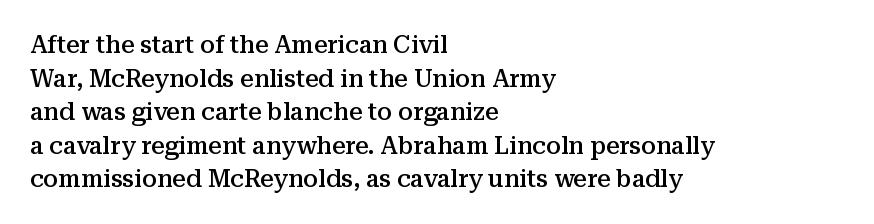
Tall strokes in this sample are plumb rather than angled. Honestly, the letter spacing is just normal — you wouldn't notice it. The foot of each line stays bare and open. The passage shown is semibold, sitting just below true bold. The space between consecutive lines is moderate.
